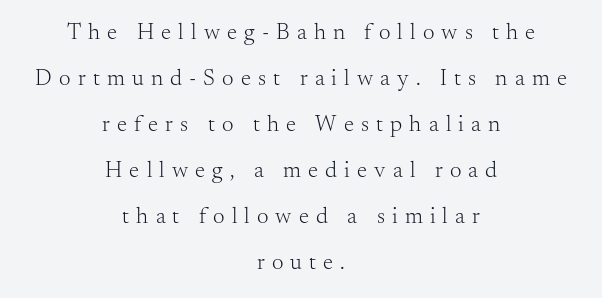
The image shows 23 px text type, upright; set centered, loose line spacing (2.0x), unusually wide letter spacing (+0.31 em), not underlined.
